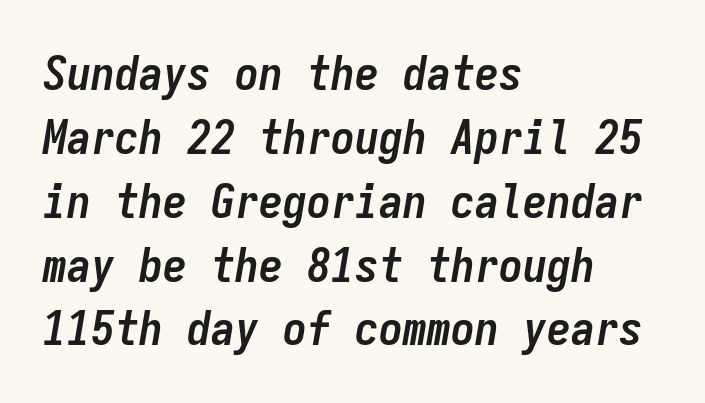
The image shows 48 px semibold, condensed type, italic (leaning right), monospaced; set left-aligned, normal line spacing (1.33x), normal letter spacing, not underlined; low stroke contrast and a medium x-height.
